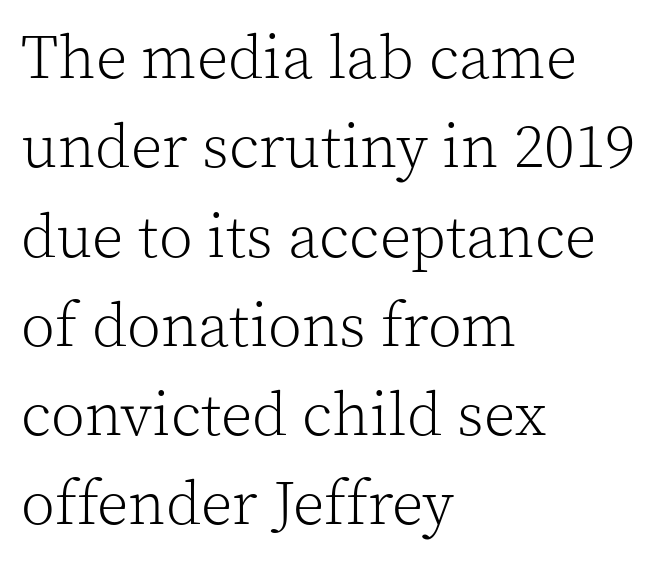
Q: Is the text bold? A: No.
Q: Is the text italic (slanted)? A: No, it is upright.
Q: Is the typeface a serif or a sans-serif typeface? A: Serif.
Q: Is the text underlined? A: No.
Q: How is the paragraph aligned? A: Left-aligned.
Q: Is the spacing between letters normal or unusually wide? A: Normal.
Q: Is the spacing between lines tight, normal or loose? A: Normal.
Q: Width (condensed, normal, or wide)? A: Normal.
Q: x-height? A: Medium.
Q: Monospaced? A: No.
